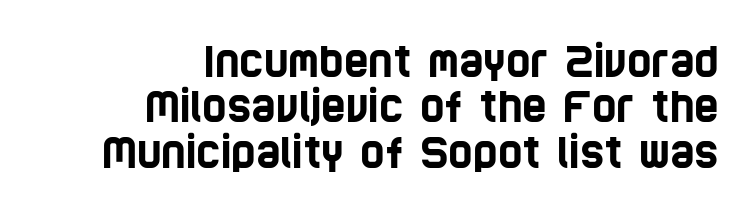
The image shows 42 px condensed sans-serif type; set right-aligned, tight line spacing (1.08x), normal letter spacing, not underlined; low stroke contrast and a large x-height.
